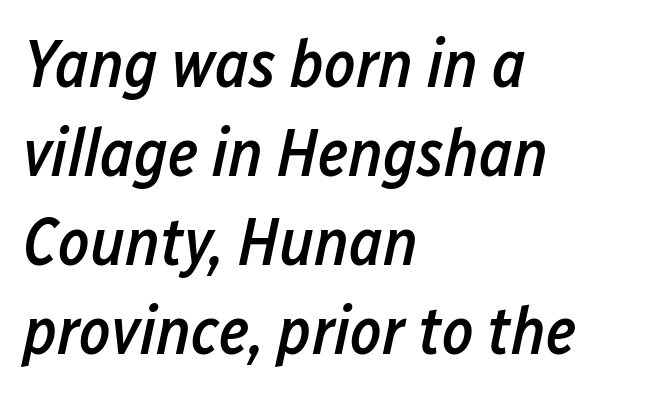
{"italic": "yes", "lean": "right", "slant_degrees": 12, "bold": "semi", "weight": "semibold", "width": "condensed", "stroke_contrast": "low", "x_height": "medium", "monospaced": "no", "underline": "no", "align": "left", "line_spacing": "normal", "line_spacing_ratio": 1.33, "letter_spacing": "normal", "letter_spacing_em": 0.0, "glyph_px": 67}
